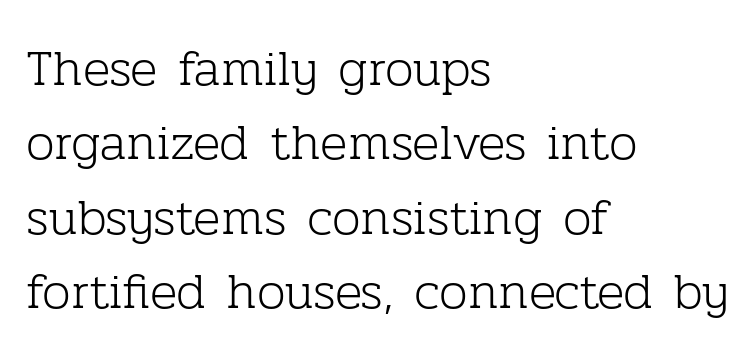
Q: Is the text bold? A: No.
Q: Is the text italic (slanted)? A: No, it is upright.
Q: Is the typeface a serif or a sans-serif typeface? A: Serif.
Q: Is the text underlined? A: No.
Q: How is the paragraph aligned? A: Left-aligned.
Q: Is the spacing between letters normal or unusually wide? A: Normal.
Q: Is the spacing between lines tight, normal or loose? A: Normal.
Q: Width (condensed, normal, or wide)? A: Normal.
Q: Stroke contrast? A: Low.
Q: x-height? A: Medium.
Q: Monospaced? A: No.
